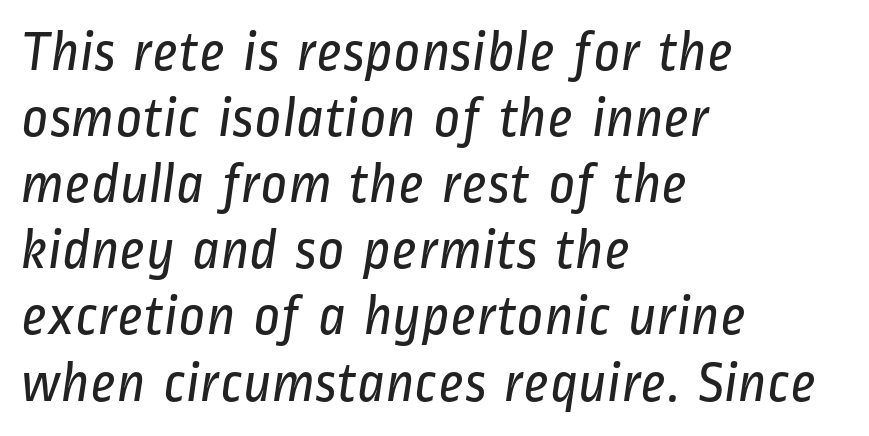
Q: Is the text bold? A: No.
Q: Is the typeface a serif or a sans-serif typeface? A: Sans-serif.
Q: Is the text underlined? A: No.
Q: How is the paragraph aligned? A: Left-aligned.
Q: Is the spacing between letters normal or unusually wide? A: Normal.
Q: Is the spacing between lines tight, normal or loose? A: Tight.
Q: Width (condensed, normal, or wide)? A: Condensed.
Q: Stroke contrast? A: Low.
Q: x-height? A: Medium.
Q: Monospaced? A: No.
